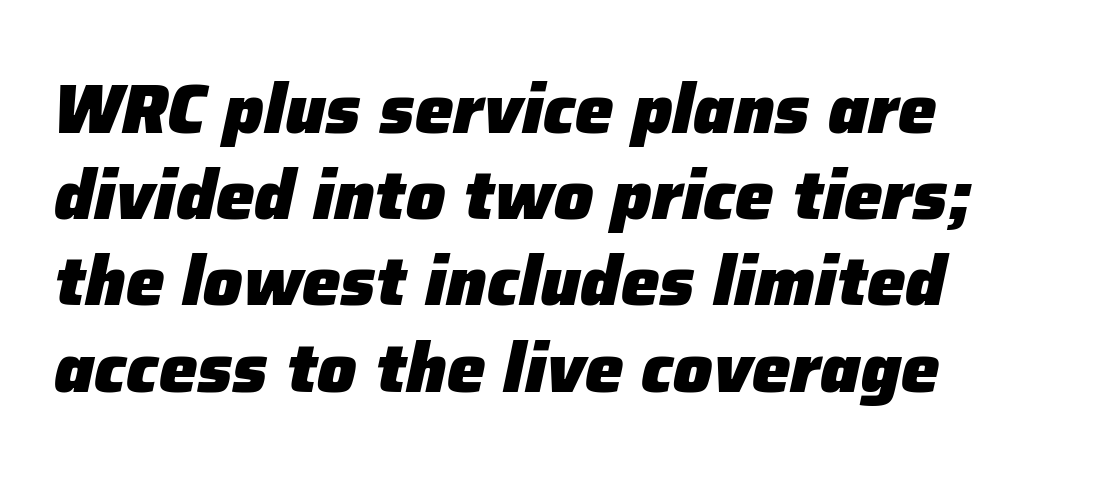
The image shows 69 px heavy type, italic (leaning right); set left-aligned, normal line spacing (1.25x), normal letter spacing, not underlined; low stroke contrast and a medium x-height.
